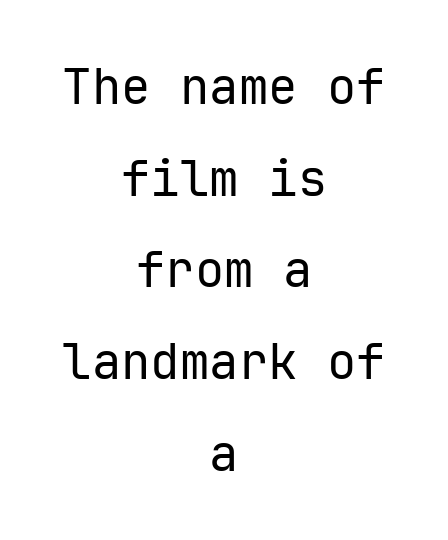
The image shows 49 px regular-weight sans-serif type, upright, monospaced; set centered, line spacing 1.87x, normal letter spacing, not underlined; low stroke contrast and a medium x-height.
